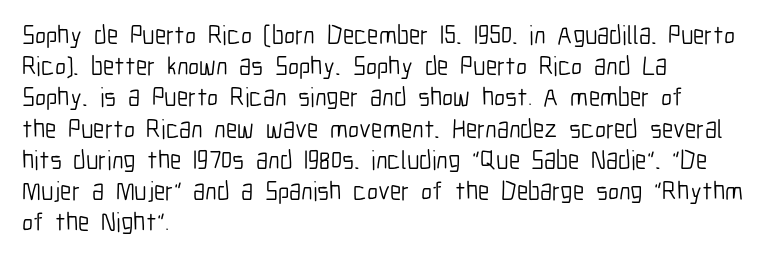
Q: Is the text bold? A: No.
Q: Is the text italic (slanted)? A: No, it is upright.
Q: Is the text underlined? A: No.
Q: How is the paragraph aligned? A: Left-aligned.
Q: Is the spacing between letters normal or unusually wide? A: Normal.
